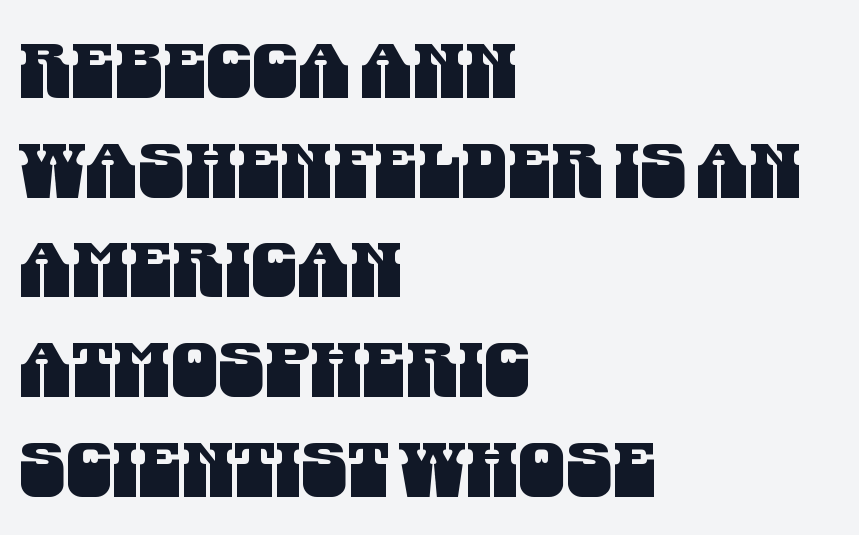
Layout note: lines flush left. Are there feet on the stems? There aren't — it's a sans. Character widths vary here, with narrow letters taking less room than wide ones. The space between consecutive lines is moderate.
